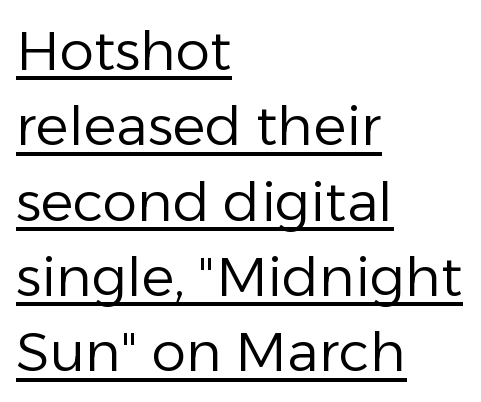
{"serif": "no", "italic": "no", "bold": "no", "weight": "regular", "width": "normal", "stroke_contrast": "low", "x_height": "medium", "monospaced": "no", "underline": "yes", "align": "left", "line_spacing": "normal", "line_spacing_ratio": 1.37, "letter_spacing": "normal", "letter_spacing_em": 0.0, "glyph_px": 55}
